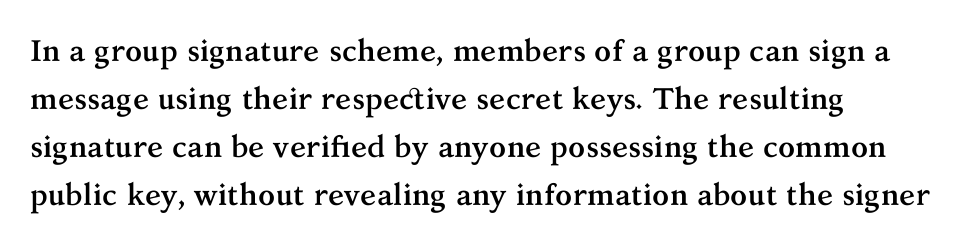
The image shows 30 px semibold serif type, upright; set left-aligned, normal line spacing (1.6x), normal letter spacing, not underlined; medium stroke contrast and a medium x-height.
